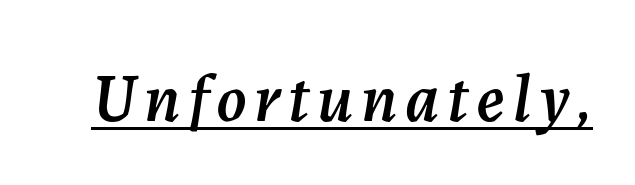
Q: Is the text italic (slanted)? A: Yes, it leans right by about 7 degrees.
Q: Is the text underlined? A: Yes.
Q: Width (condensed, normal, or wide)? A: Normal.
Q: Stroke contrast? A: Medium.
Q: x-height? A: Medium.
Q: Monospaced? A: No.
